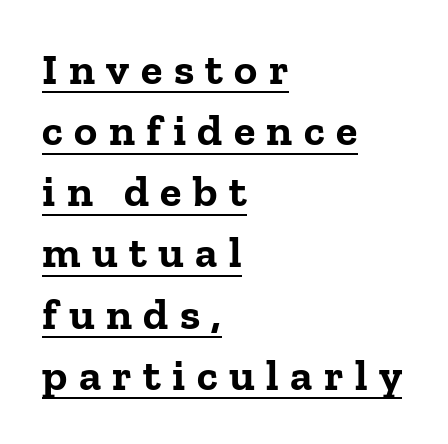
Q: Is the text bold? A: Yes.
Q: Is the text italic (slanted)? A: No, it is upright.
Q: Is the typeface a serif or a sans-serif typeface? A: Serif.
Q: Is the text underlined? A: Yes.
Q: How is the paragraph aligned? A: Left-aligned.
Q: Is the spacing between letters normal or unusually wide? A: Unusually wide.
Q: Is the spacing between lines tight, normal or loose? A: Normal.
Q: Width (condensed, normal, or wide)? A: Normal.
Q: Stroke contrast? A: Low.
Q: x-height? A: Medium.
Q: Monospaced? A: No.
